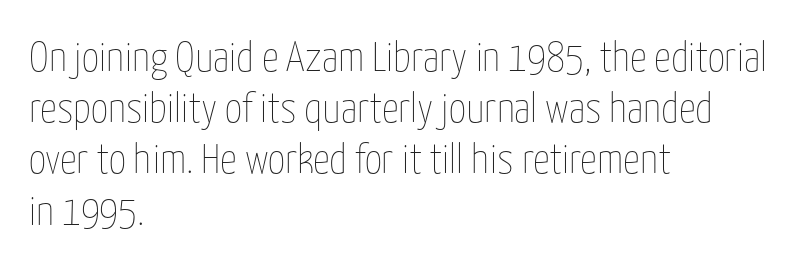
Posture: vertical. This rendering uses left alignment, leaving the right contour irregular. These lines are rendered in a variable-pitch font. Stems here are at most as thick as an everyday book face.
